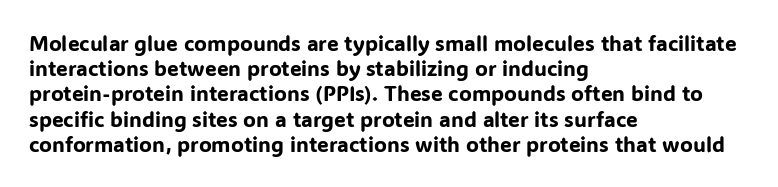
{"italic": "no", "underline": "no", "align": "left", "line_spacing_ratio": 1.2, "letter_spacing": "normal", "letter_spacing_em": 0.0, "glyph_px": 21}
